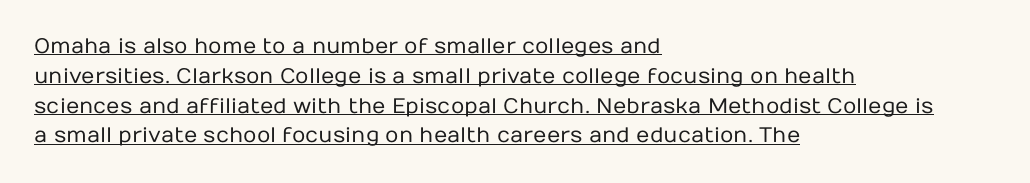
{"italic": "no", "bold": "no", "underline": "yes", "align": "left", "line_spacing": "normal", "line_spacing_ratio": 1.42, "letter_spacing": "normal", "letter_spacing_em": 0.0, "glyph_px": 21}
